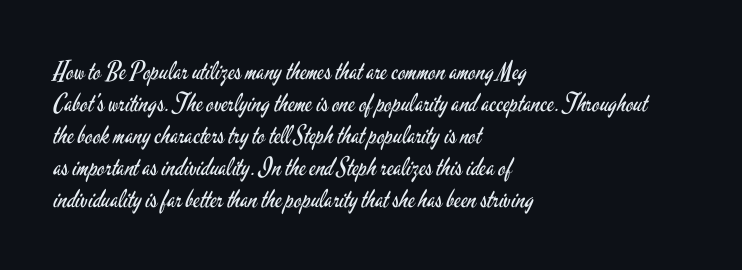
The image shows 25 px text type; set left-aligned, normal line spacing (1.28x), normal letter spacing, not underlined.
